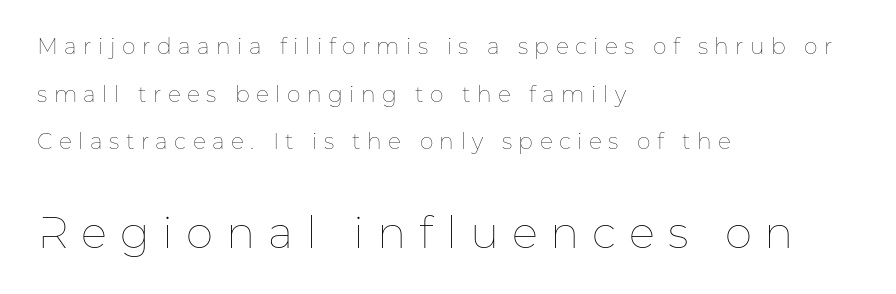
{"italic": "no", "bold": "no", "weight": "thin", "width": "normal", "stroke_contrast": "low", "x_height": "medium", "monospaced": "no", "underline": "no", "align": "left", "line_spacing": "loose", "line_spacing_ratio": 2.16, "letter_spacing": "wide", "letter_spacing_em": 0.29, "larger_block": "second", "size_ratio": 2.0, "glyph_px": 44}
